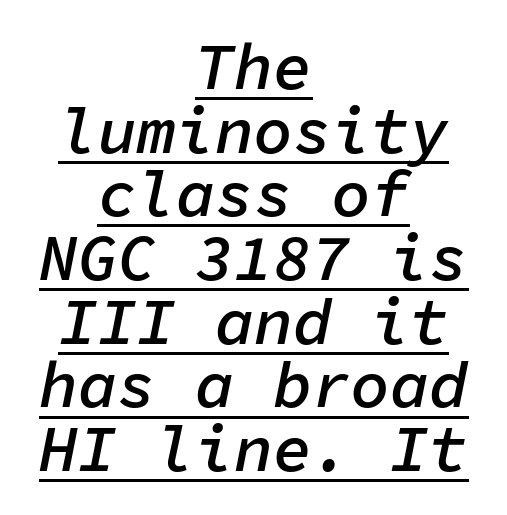
The image shows 65 px semibold type, italic (leaning right), monospaced; set centered, tight line spacing (0.98x), normal letter spacing, underlined; low stroke contrast and a medium x-height.
